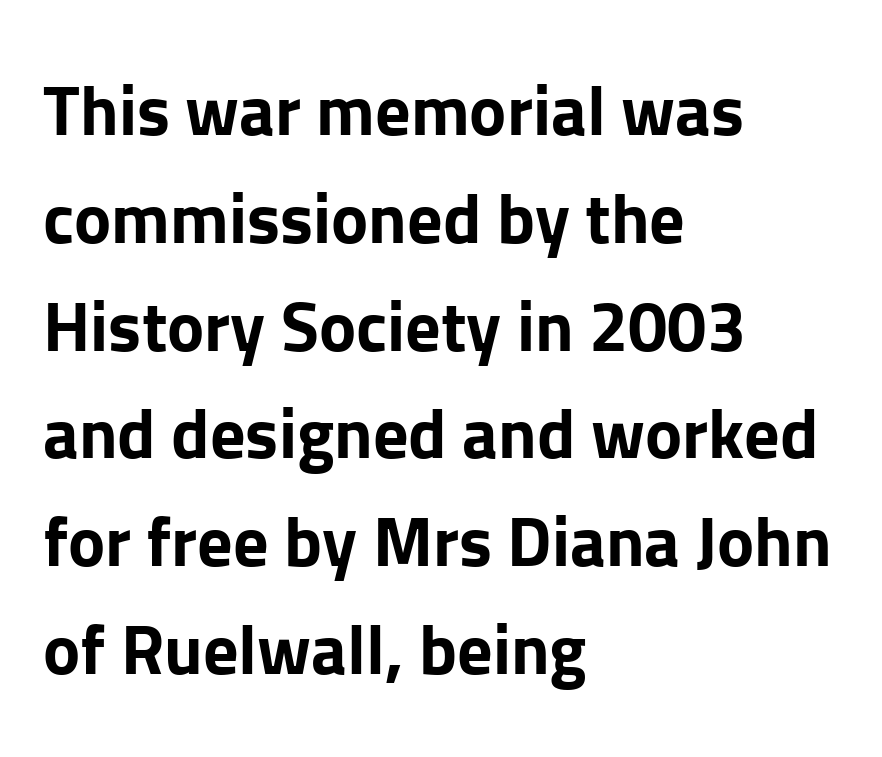
The image shows 70 px bold sans-serif type, upright; set left-aligned, normal line spacing (1.54x), normal letter spacing, not underlined; low stroke contrast and a medium x-height.
